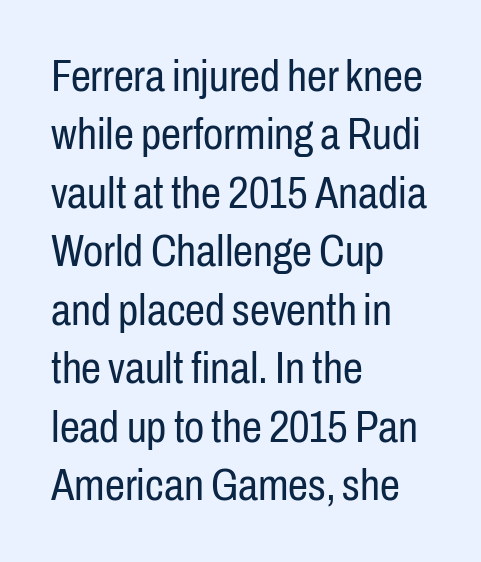
{"serif": "no", "italic": "no", "bold": "no", "weight": "regular", "width": "condensed", "stroke_contrast": "low", "x_height": "medium", "monospaced": "no", "underline": "no", "align": "left", "line_spacing": "normal", "line_spacing_ratio": 1.3, "letter_spacing": "normal", "letter_spacing_em": 0.0, "glyph_px": 45}
